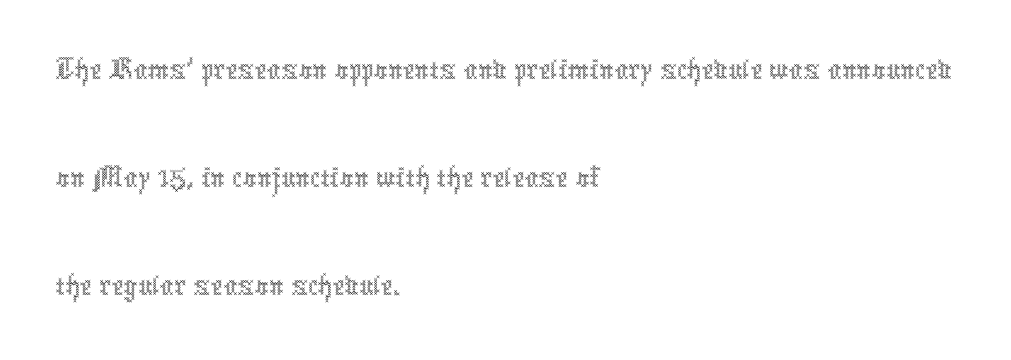
Q: Is the text bold? A: No.
Q: Is the text italic (slanted)? A: No, it is upright.
Q: Is the text underlined? A: No.
Q: How is the paragraph aligned? A: Left-aligned.
Q: Is the spacing between letters normal or unusually wide? A: Normal.
Q: Is the spacing between lines tight, normal or loose? A: Normal.
Q: Width (condensed, normal, or wide)? A: Condensed.
Q: x-height? A: Medium.
Q: Monospaced? A: No.
